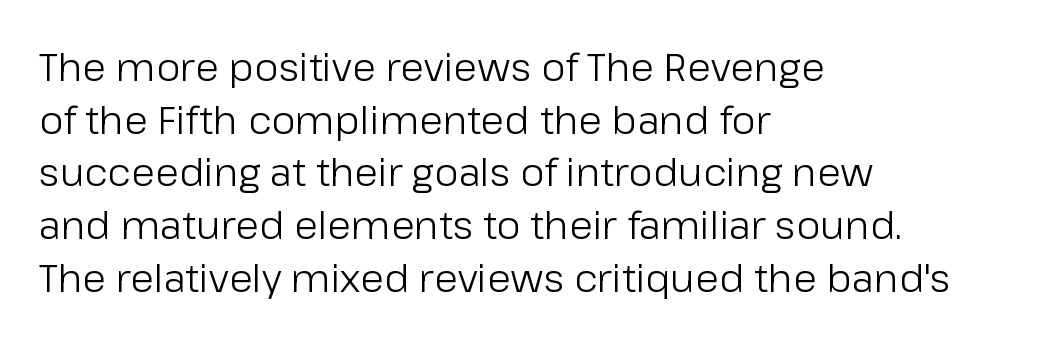
Descenders are the only things crossing below the line. Caption: standard tracking, unaltered. Examine the stroke ends and you'll find no serifs. Honestly, the row spacing looks completely unremarkable.
